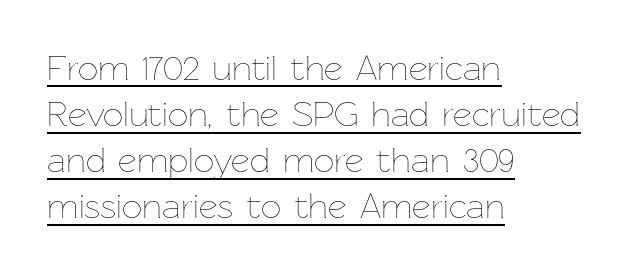
The image shows 36 px thin type, upright; set left-aligned, normal line spacing (1.28x), normal letter spacing, underlined; low stroke contrast and a medium x-height.
